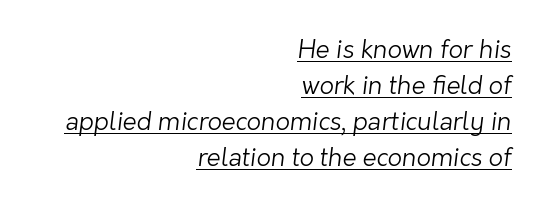
These lines keep a tight, regular rhythm from letter to letter. Stem width sits at or under what a default text font uses. Is there an underline? Yes — a line sits under the letters. The rendering uses a moderate line-height, typical for paragraphs. Teacher's note: observe the even right margin — that is flush-right alignment.
